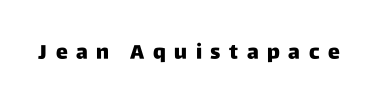
The image shows 20 px text type, upright; set unusually wide letter spacing (+0.43 em), not underlined.
